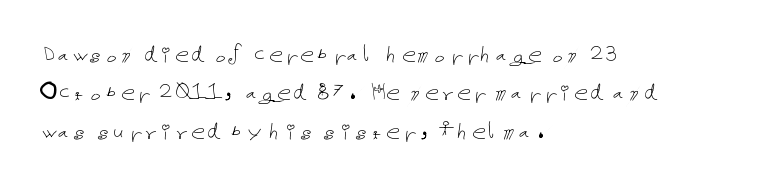
The image shows 28 px thin type, upright; set left-aligned, normal line spacing (1.37x), normal letter spacing, not underlined; low stroke contrast and a medium x-height.
